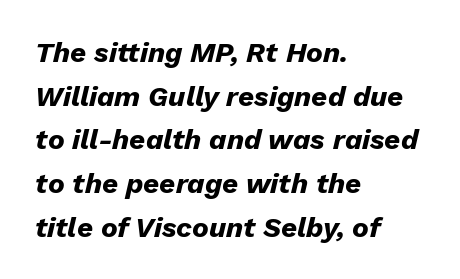
Q: Is the text bold? A: Yes.
Q: Is the text italic (slanted)? A: Yes, it leans right by about 13 degrees.
Q: Is the text underlined? A: No.
Q: How is the paragraph aligned? A: Left-aligned.
Q: Is the spacing between letters normal or unusually wide? A: Normal.
Q: Is the spacing between lines tight, normal or loose? A: Normal.
Q: Width (condensed, normal, or wide)? A: Normal.
Q: Stroke contrast? A: Low.
Q: x-height? A: Medium.
Q: Monospaced? A: No.
